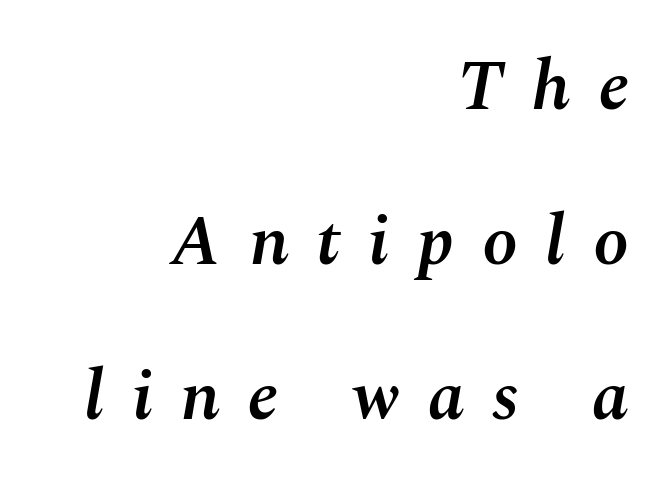
The image shows 71 px semibold type, italic (leaning right); set right-aligned, loose line spacing (2.18x), unusually wide letter spacing (+0.39 em), not underlined; medium stroke contrast and a medium x-height.
